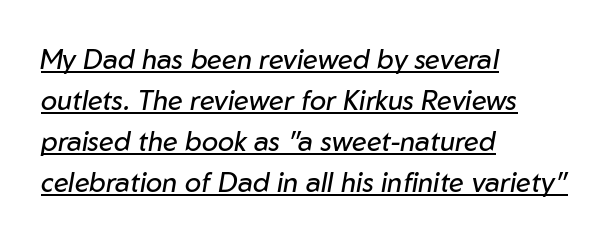
Does extra space separate the letters? No, they use regular spacing. Rows of type keep a routine distance in the vertical direction. Every character sits at an angle, as italics do. The rendered words wear a rule along their underside. Weight: regular or lighter.
